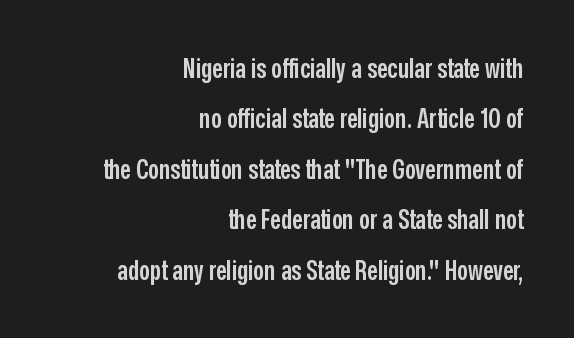
These lines are set flush right with a ragged left edge. These lines were composed using upright roman letters. These lines keep a tight, regular rhythm from letter to letter. Look at the stroke-to-counter ratio: somewhat heavy, a semibold. The space beneath each line is pristine and unruled.
